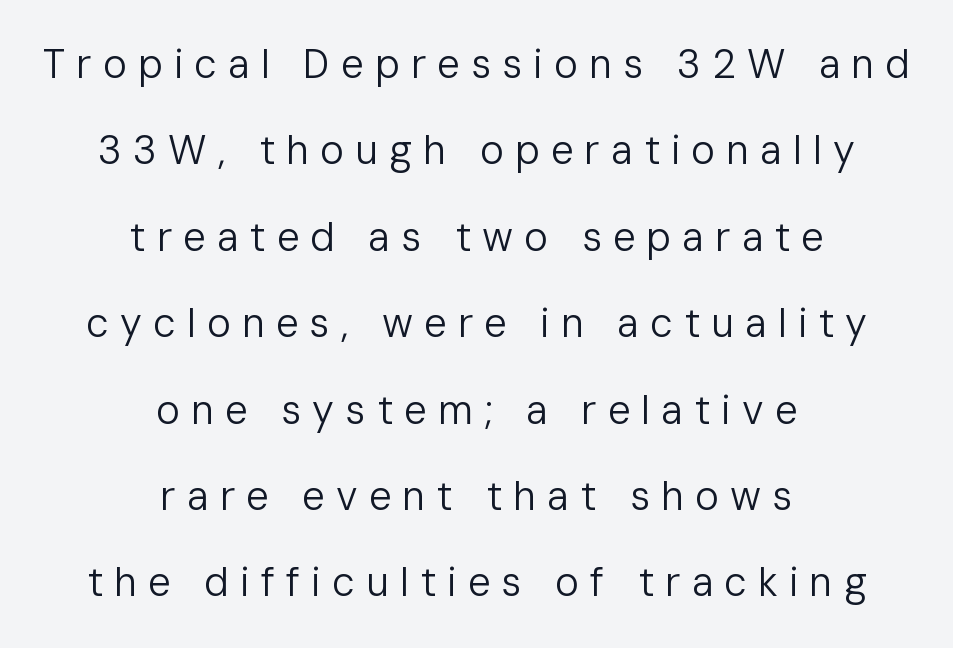
Q: Is the text bold? A: No.
Q: Is the text italic (slanted)? A: No, it is upright.
Q: Is the typeface a serif or a sans-serif typeface? A: Sans-serif.
Q: Is the text underlined? A: No.
Q: How is the paragraph aligned? A: Centered.
Q: Is the spacing between letters normal or unusually wide? A: Unusually wide.
Q: Is the spacing between lines tight, normal or loose? A: Loose.
Q: Width (condensed, normal, or wide)? A: Normal.
Q: Stroke contrast? A: Low.
Q: x-height? A: Medium.
Q: Monospaced? A: No.
